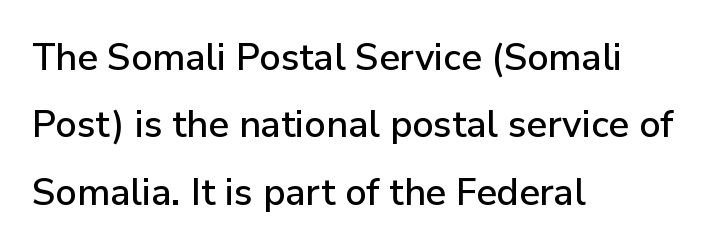
Q: Is the text italic (slanted)? A: No, it is upright.
Q: Is the typeface a serif or a sans-serif typeface? A: Sans-serif.
Q: Is the text underlined? A: No.
Q: How is the paragraph aligned? A: Left-aligned.
Q: Is the spacing between letters normal or unusually wide? A: Normal.
Q: Width (condensed, normal, or wide)? A: Normal.
Q: Stroke contrast? A: Low.
Q: x-height? A: Medium.
Q: Monospaced? A: No.
